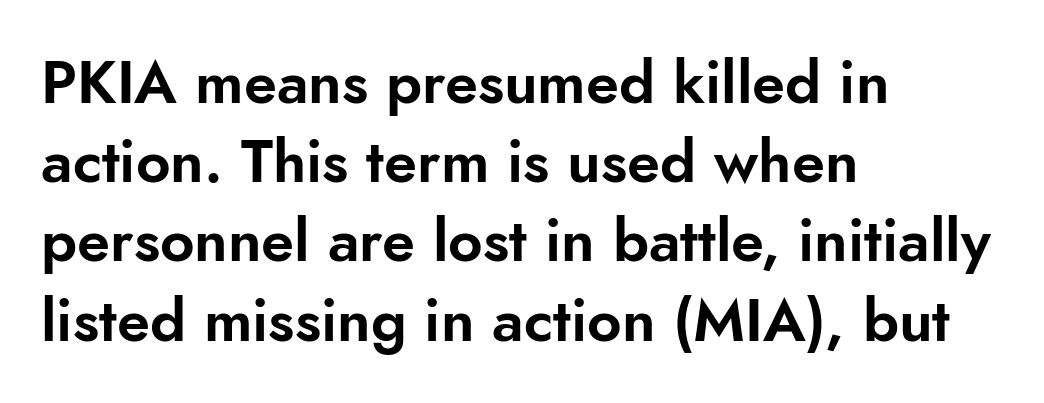
Q: Is the text italic (slanted)? A: No, it is upright.
Q: Is the typeface a serif or a sans-serif typeface? A: Sans-serif.
Q: Is the text underlined? A: No.
Q: How is the paragraph aligned? A: Left-aligned.
Q: Is the spacing between letters normal or unusually wide? A: Normal.
Q: Is the spacing between lines tight, normal or loose? A: Normal.
Q: Width (condensed, normal, or wide)? A: Normal.
Q: Stroke contrast? A: Low.
Q: x-height? A: Small.
Q: Monospaced? A: No.
